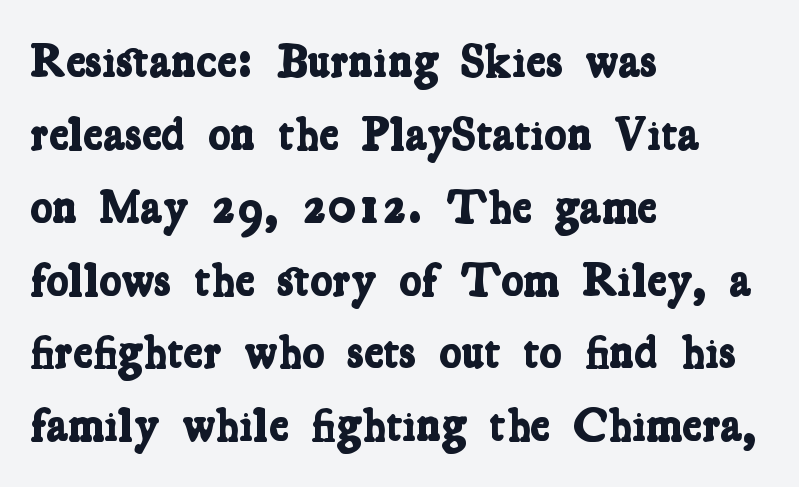
{"serif": "yes", "bold": "yes", "weight": "bold", "width": "condensed", "stroke_contrast": "low", "x_height": "medium", "monospaced": "no", "underline": "no", "align": "left", "line_spacing": "normal", "line_spacing_ratio": 1.55, "letter_spacing": "normal", "letter_spacing_em": 0.0, "glyph_px": 47}
